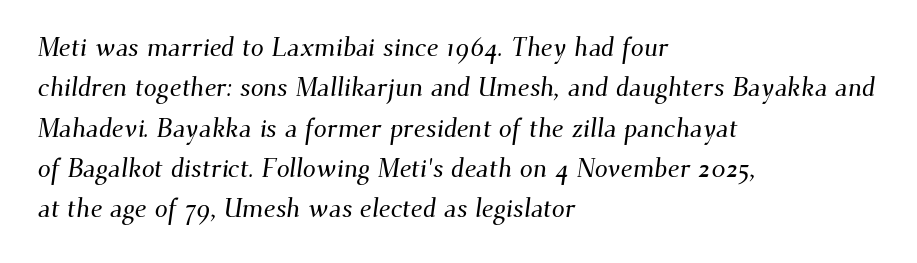
{"underline": "no", "align": "left", "line_spacing": "normal", "line_spacing_ratio": 1.55, "letter_spacing": "normal", "letter_spacing_em": 0.0, "glyph_px": 26}
